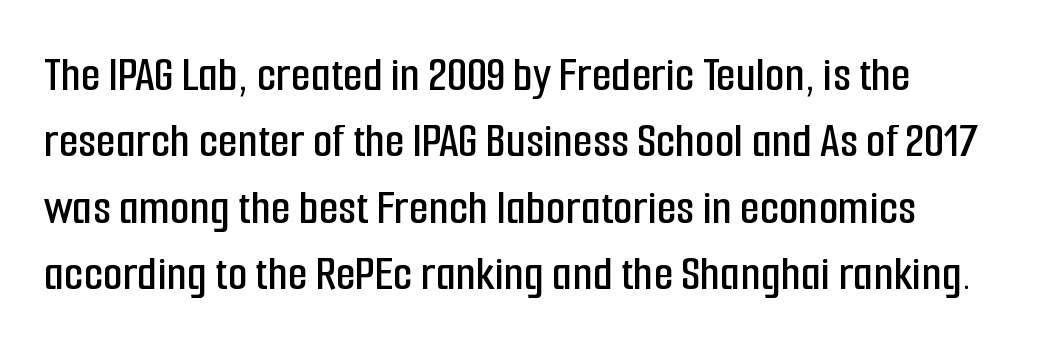
Q: Is the text italic (slanted)? A: No, it is upright.
Q: Is the typeface a serif or a sans-serif typeface? A: Sans-serif.
Q: Is the text underlined? A: No.
Q: How is the paragraph aligned? A: Left-aligned.
Q: Is the spacing between letters normal or unusually wide? A: Normal.
Q: Is the spacing between lines tight, normal or loose? A: Normal.
Q: Width (condensed, normal, or wide)? A: Condensed.
Q: Stroke contrast? A: Low.
Q: x-height? A: Medium.
Q: Monospaced? A: No.
